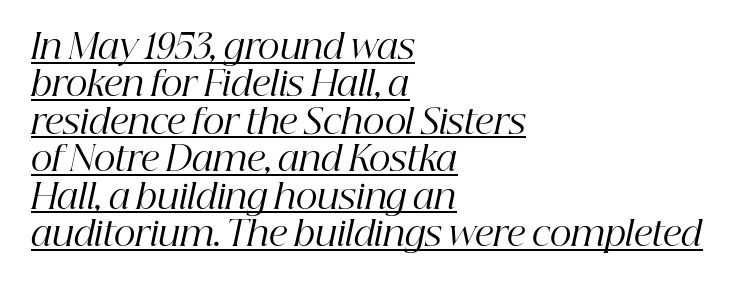
{"serif": "yes", "italic": "yes", "lean": "right", "slant_degrees": 12, "bold": "no", "weight": "regular", "width": "normal", "stroke_contrast": "high", "x_height": "medium", "monospaced": "no", "underline": "yes", "align": "left", "line_spacing": "tight", "line_spacing_ratio": 1.1, "letter_spacing": "normal", "letter_spacing_em": 0.0, "glyph_px": 34}
